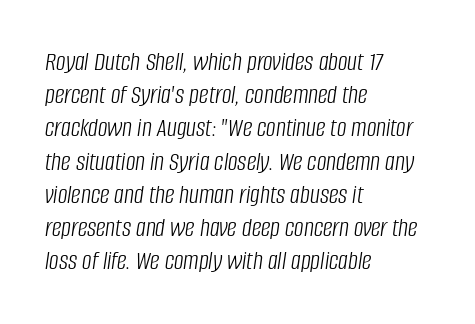
The image shows 27 px text type, italic (leaning right); set left-aligned, line spacing 1.23x, normal letter spacing, not underlined.
